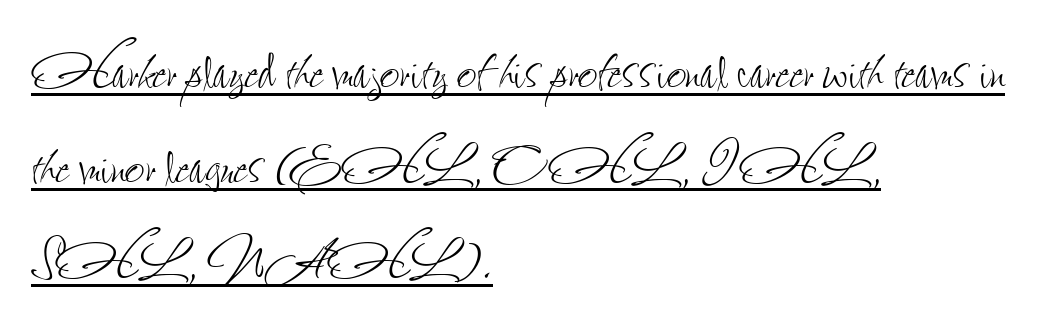
Q: Is the text bold? A: No.
Q: Is the text italic (slanted)? A: Yes.
Q: Is the text underlined? A: Yes.
Q: How is the paragraph aligned? A: Left-aligned.
Q: Is the spacing between letters normal or unusually wide? A: Normal.
Q: Is the spacing between lines tight, normal or loose? A: Normal.
Q: Width (condensed, normal, or wide)? A: Condensed.
Q: Stroke contrast? A: Low.
Q: x-height? A: Small.
Q: Monospaced? A: No.
